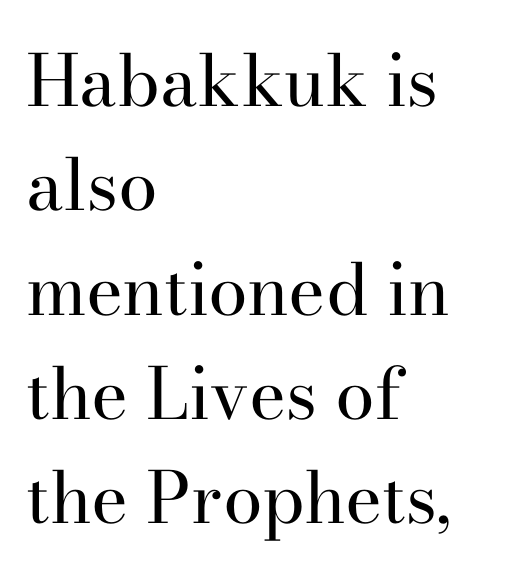
{"serif": "yes", "italic": "no", "bold": "no", "weight": "regular", "width": "normal", "stroke_contrast": "high", "x_height": "small", "monospaced": "no", "underline": "no", "align": "left", "line_spacing": "normal", "line_spacing_ratio": 1.47, "letter_spacing": "normal", "letter_spacing_em": 0.0, "glyph_px": 71}
